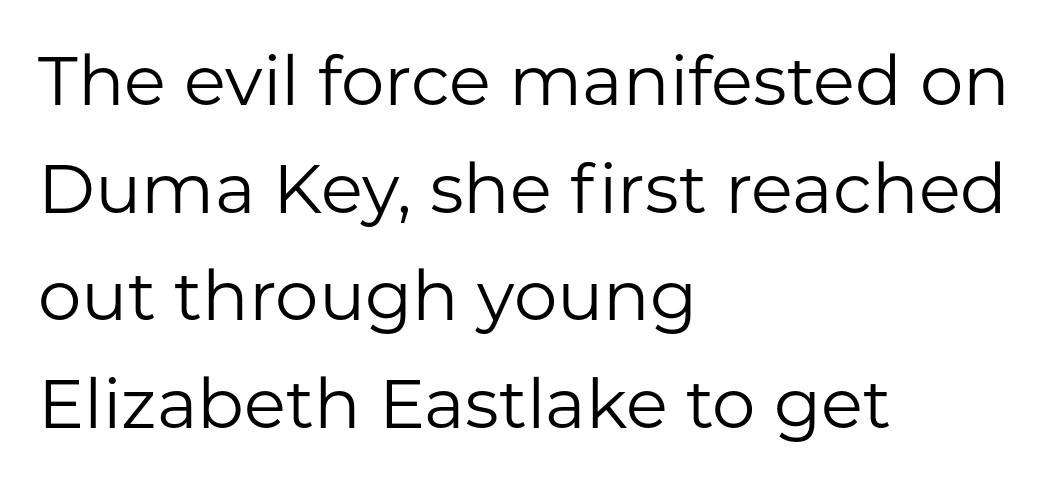
The image shows 69 px regular-weight sans-serif type, upright; set left-aligned, normal line spacing (1.56x), normal letter spacing, not underlined; low stroke contrast and a medium x-height.
